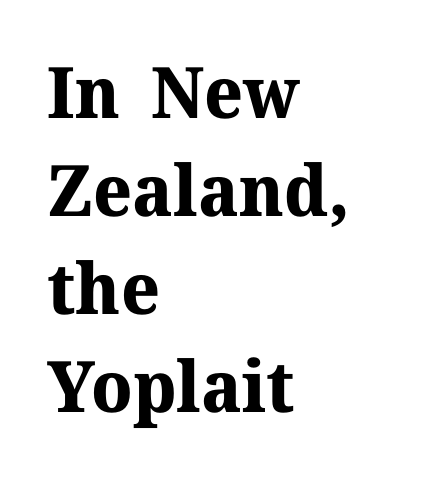
The image shows 71 px bold serif type, upright; set left-aligned, normal line spacing (1.38x), normal letter spacing, not underlined; medium stroke contrast and a medium x-height.
